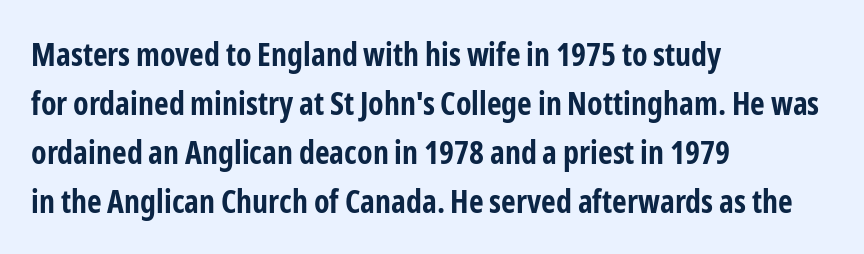
{"serif": "no", "italic": "no", "bold": "yes", "weight": "bold", "width": "condensed", "stroke_contrast": "low", "x_height": "medium", "monospaced": "no", "underline": "no", "align": "left", "line_spacing": "normal", "line_spacing_ratio": 1.53, "letter_spacing": "normal", "letter_spacing_em": 0.0, "glyph_px": 32}
